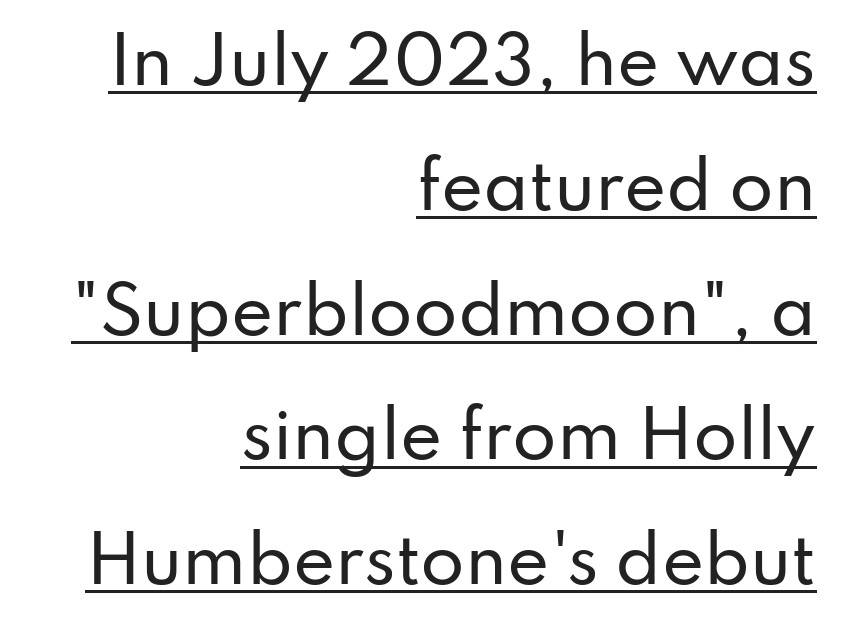
Q: Is the text italic (slanted)? A: No, it is upright.
Q: Is the typeface a serif or a sans-serif typeface? A: Sans-serif.
Q: Is the text underlined? A: Yes.
Q: How is the paragraph aligned? A: Right-aligned.
Q: Is the spacing between letters normal or unusually wide? A: Normal.
Q: Is the spacing between lines tight, normal or loose? A: Loose.
Q: Width (condensed, normal, or wide)? A: Normal.
Q: Stroke contrast? A: Low.
Q: x-height? A: Small.
Q: Monospaced? A: No.
